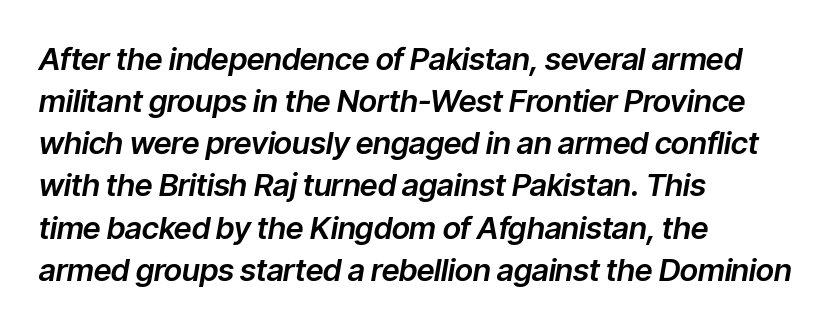
{"italic": "yes", "lean": "right", "slant_degrees": 9, "width": "normal", "stroke_contrast": "low", "x_height": "medium", "monospaced": "no", "underline": "no", "align": "left", "line_spacing": "normal", "line_spacing_ratio": 1.36, "letter_spacing": "normal", "letter_spacing_em": 0.0, "glyph_px": 31}
